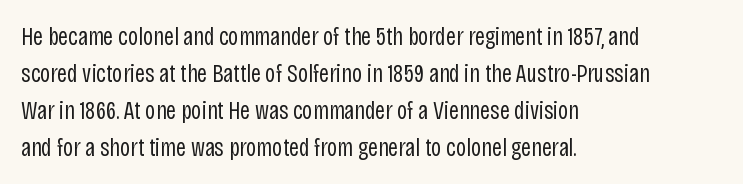
{"italic": "no", "bold": "no", "underline": "no", "align": "left", "line_spacing": "normal", "line_spacing_ratio": 1.48, "letter_spacing": "normal", "letter_spacing_em": 0.0, "glyph_px": 25}
